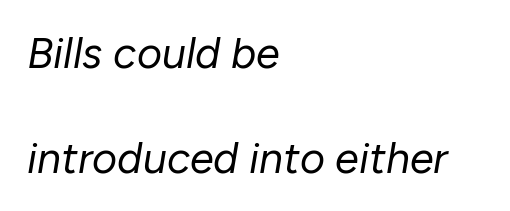
The image shows 43 px regular-weight type, italic (leaning right); set left-aligned, loose line spacing (2.44x), normal letter spacing, not underlined; low stroke contrast and a medium x-height.
